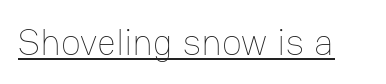
Character widths vary here, with narrow letters taking less room than wide ones. Looks like someone drew a line under every word here. The typography opts for an upright posture over an oblique one. This sample uses plain, unmodified letter spacing. Heaviness? Minimal to ordinary, like unemphasized prose.
